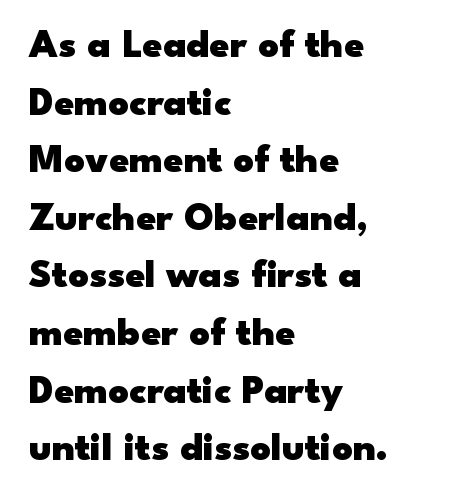
The image shows 40 px heavy, wide sans-serif type, upright; set left-aligned, normal line spacing (1.44x), normal letter spacing, not underlined; low stroke contrast and a small x-height.
